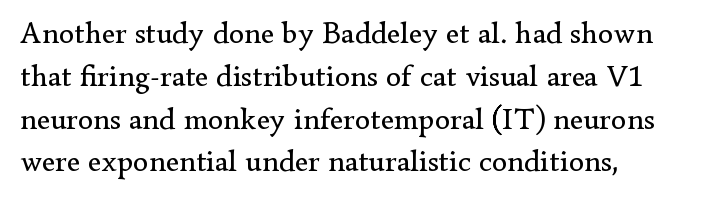
The image shows 31 px regular-weight serif type, upright; set left-aligned, normal line spacing (1.38x), normal letter spacing, not underlined; low stroke contrast and a small x-height.
